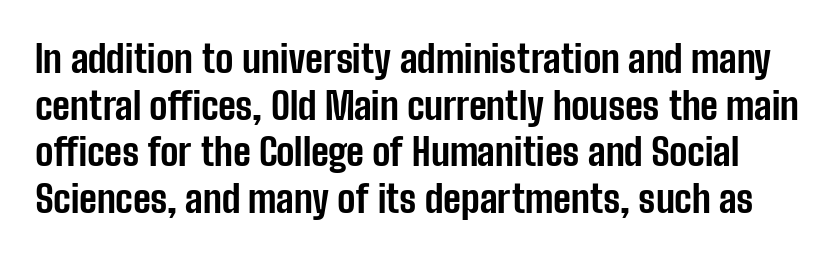
In terms of weight, the rendering is a true, heavy bold. Note the varied advance widths — an 'i' is clearly narrower than an 'm'. Here the glyphs are tracked normally, forming tight word shapes. These lines are composed in type without serifs. No word sits above an underline.
